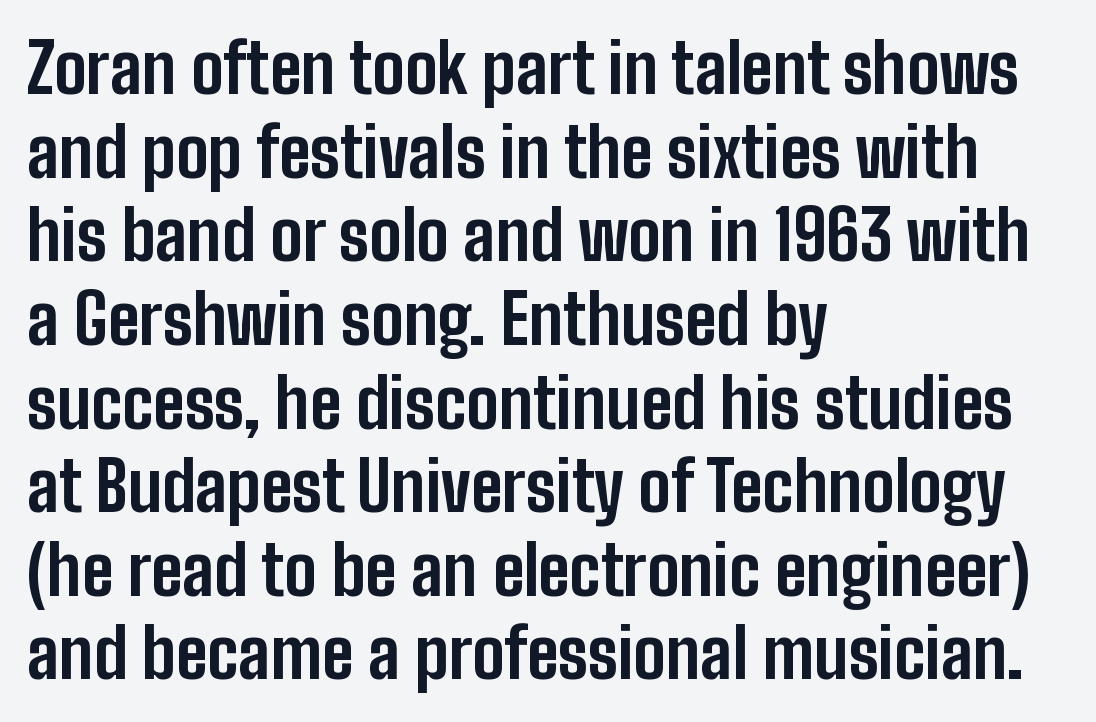
A typesetter would mark this as roman, not italic. You'd pick this weight for a headline — it's a proper bold. Unlike a traditional serif, this face leaves its strokes unadorned. Lines of text with bare space underneath.
